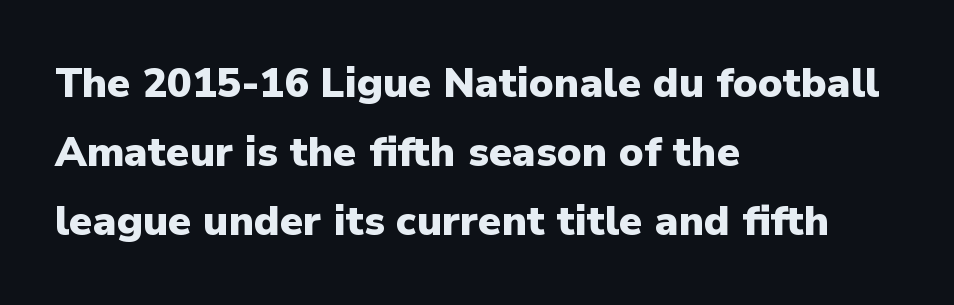
In terms of letterspacing, this is plain default setting. Each letter keeps its own natural width here, so spacing adapts to shape. A roman cut, with each character standing at attention. Regarding leading, the lines here are spaced in the standard way.
